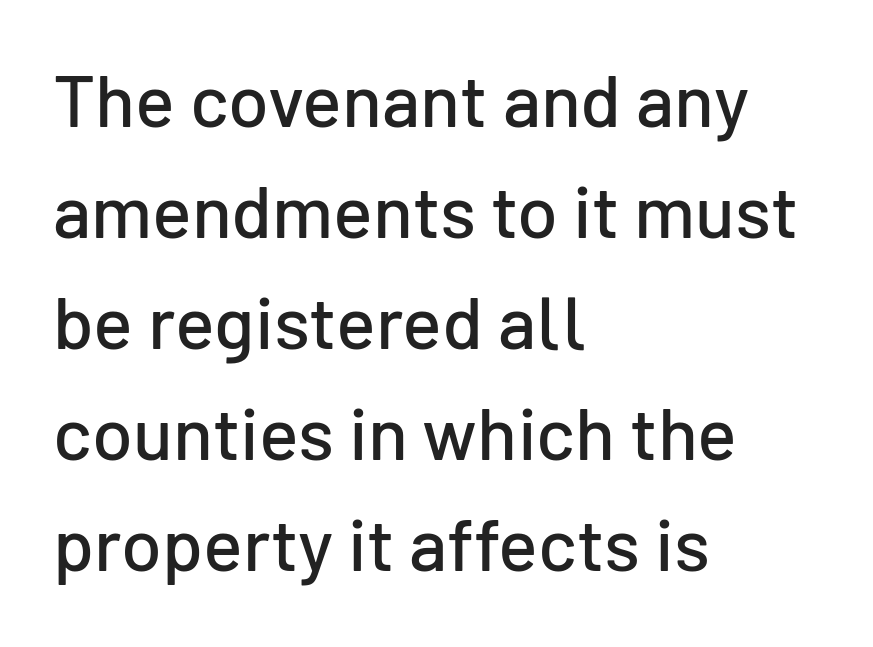
{"serif": "no", "italic": "no", "width": "normal", "stroke_contrast": "low", "x_height": "medium", "monospaced": "no", "underline": "no", "align": "left", "line_spacing": "normal", "line_spacing_ratio": 1.5, "letter_spacing": "normal", "letter_spacing_em": 0.0, "glyph_px": 74}
